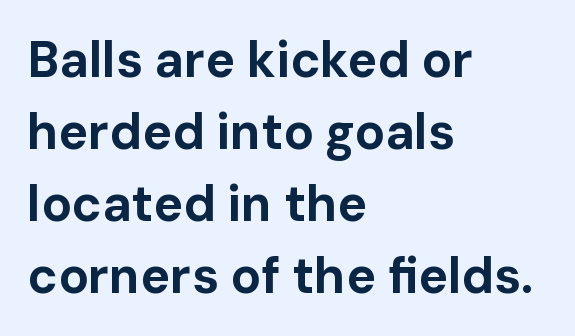
The image shows 50 px bold sans-serif type, upright; set left-aligned, normal line spacing (1.44x), normal letter spacing, not underlined; low stroke contrast and a medium x-height.
